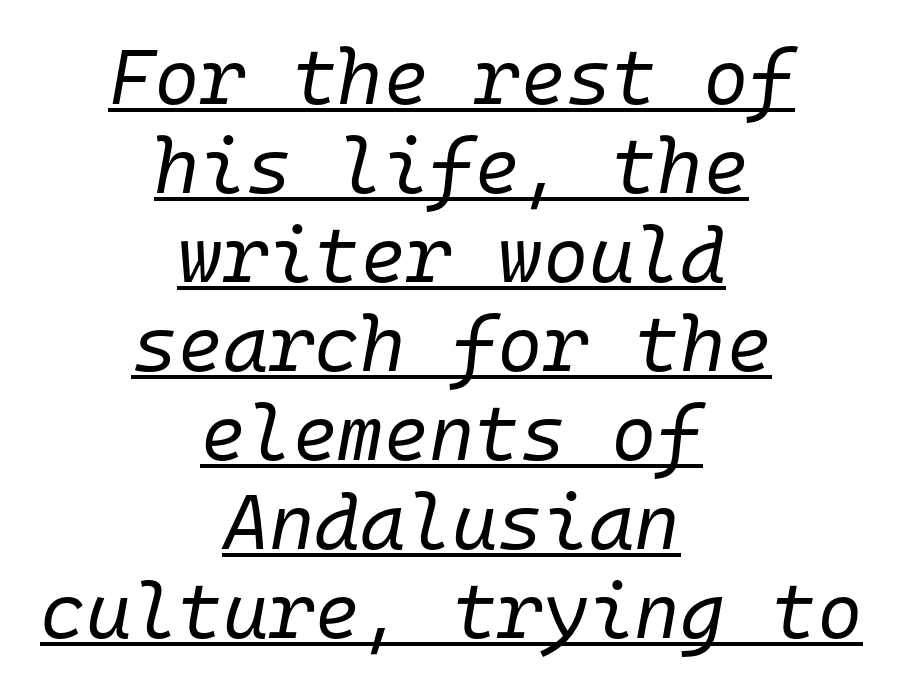
Does the lettering tilt? It does — this is italic. Think of a typewriter: that constant character pitch is what you see here. What decoration does the sample have? An underline. A typesetter would call this zero additional tracking. The paragraph has two soft edges and a firm central axis.
